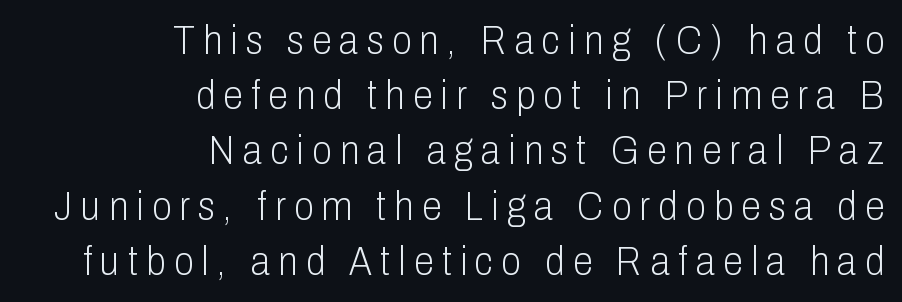
{"serif": "no", "italic": "no", "bold": "no", "weight": "light", "width": "condensed", "stroke_contrast": "low", "x_height": "medium", "monospaced": "no", "underline": "no", "align": "right", "line_spacing": "normal", "line_spacing_ratio": 1.38, "letter_spacing": "wide", "letter_spacing_em": 0.21, "glyph_px": 40}
